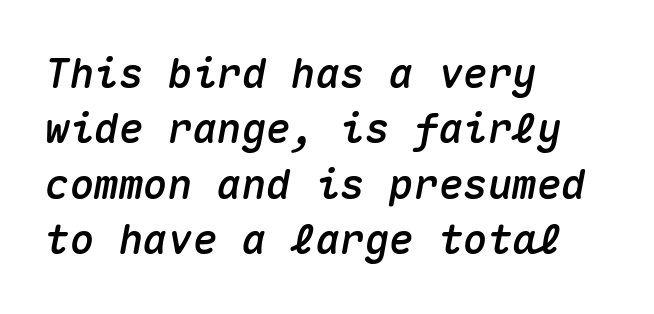
The string is rendered with underlining switched off. You can tell it's italic because the verticals aren't actually vertical. Here the glyphs are tracked normally, forming tight word shapes. These lines are set flush left with a ragged right edge. Notice how descenders clear the ascenders below comfortably — that's standard leading.
